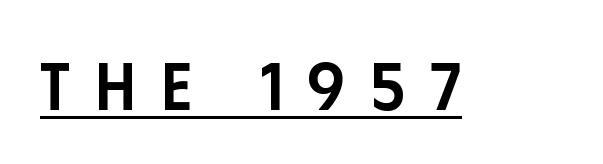
Q: Is the text bold? A: Semi-bold.
Q: Is the text italic (slanted)? A: No, it is upright.
Q: Is the typeface a serif or a sans-serif typeface? A: Sans-serif.
Q: Is the text underlined? A: Yes.
Q: Is the spacing between letters normal or unusually wide? A: Unusually wide.
Q: Width (condensed, normal, or wide)? A: Condensed.
Q: Stroke contrast? A: Low.
Q: x-height? A: Large.
Q: Monospaced? A: No.
